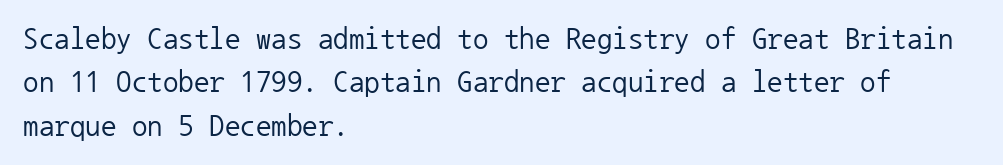
The image shows 31 px regular-weight sans-serif type, upright, monospaced; set left-aligned, normal line spacing (1.4x), normal letter spacing, not underlined; low stroke contrast and a medium x-height.
